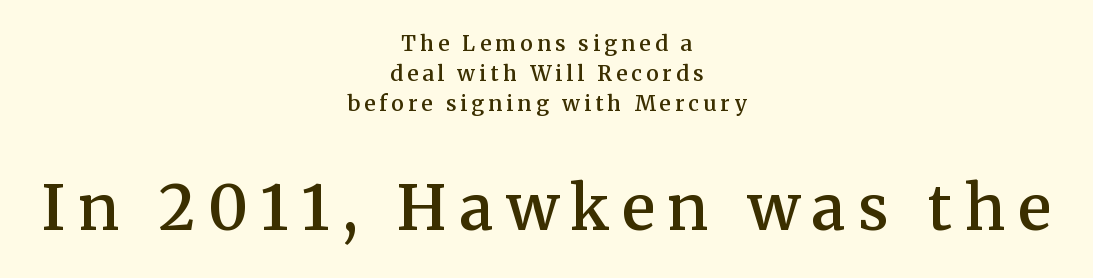
{"serif": "yes", "italic": "no", "bold": "semi", "weight": "semibold", "width": "normal", "stroke_contrast": "medium", "x_height": "medium", "monospaced": "no", "underline": "no", "align": "center", "line_spacing": "normal", "line_spacing_ratio": 1.42, "letter_spacing": "wide", "letter_spacing_em": 0.2, "larger_block": "second", "size_ratio": 2.95, "glyph_px": 62}
